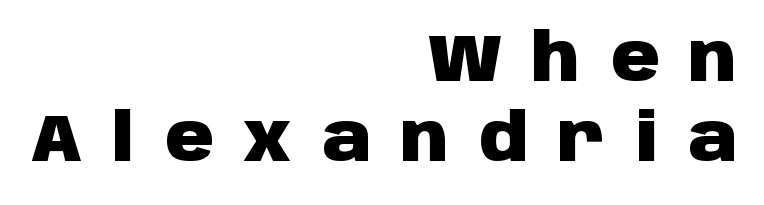
The image shows 67 px heavy sans-serif type, upright; set right-aligned, line spacing 1.19x, unusually wide letter spacing (+0.45 em), not underlined; low stroke contrast and a large x-height.
